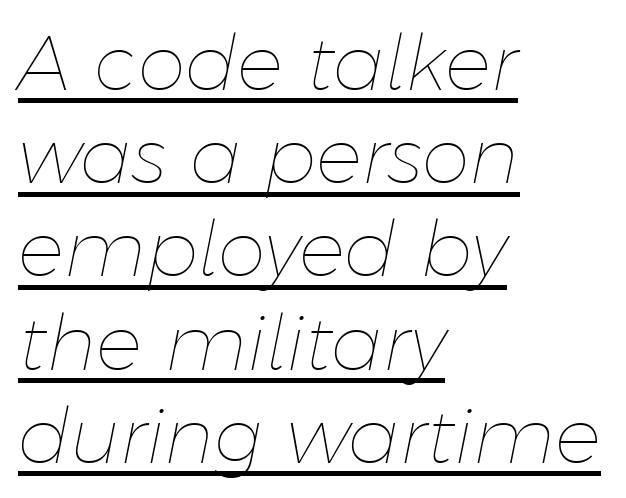
Inter-character spacing is left at the font's built-in metrics. The rendering anchors every line to the left-hand side. There's an unmistakable incline to the writing here. A light-to-regular cut is what we see here. Descenders here cross a horizontal rule under the line. Looks like regular typesetting: each glyph gets only the width it needs.
